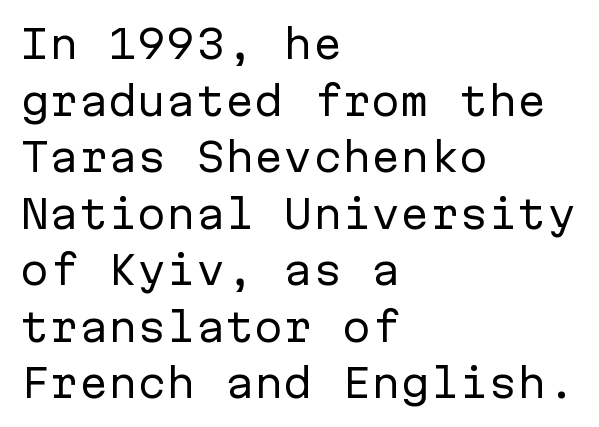
Q: Is the text bold? A: No.
Q: Is the text italic (slanted)? A: No, it is upright.
Q: Is the typeface a serif or a sans-serif typeface? A: Sans-serif.
Q: Is the text underlined? A: No.
Q: How is the paragraph aligned? A: Left-aligned.
Q: Is the spacing between letters normal or unusually wide? A: Normal.
Q: Is the spacing between lines tight, normal or loose? A: Normal.
Q: Width (condensed, normal, or wide)? A: Normal.
Q: Stroke contrast? A: Low.
Q: x-height? A: Medium.
Q: Monospaced? A: Yes.
